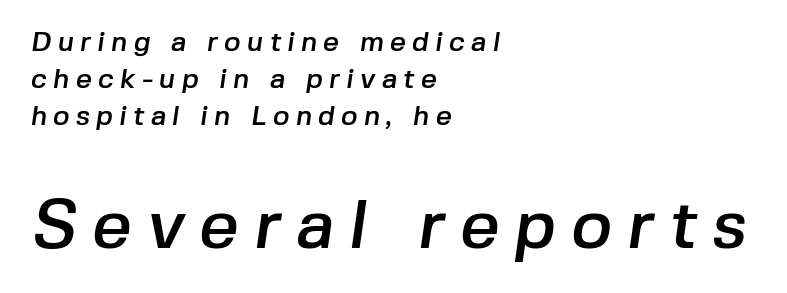
Leading matches the norm, producing a regular column. The line texture is sparse and dotted thanks to wide tracking. A student would notice the bottom passage is typeset larger than what precedes it. Underline: absent.
